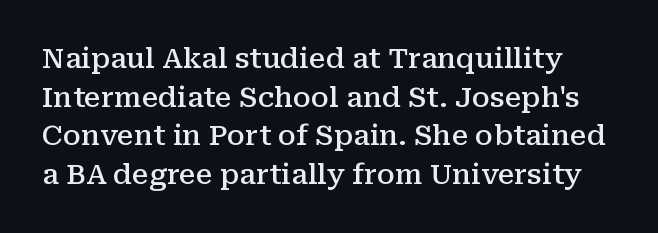
Q: Is the text bold? A: Semi-bold.
Q: Is the text italic (slanted)? A: No, it is upright.
Q: Is the typeface a serif or a sans-serif typeface? A: Serif.
Q: Is the text underlined? A: No.
Q: Is the spacing between letters normal or unusually wide? A: Normal.
Q: Is the spacing between lines tight, normal or loose? A: Normal.
Q: Width (condensed, normal, or wide)? A: Normal.
Q: Stroke contrast? A: Medium.
Q: x-height? A: Medium.
Q: Monospaced? A: No.
